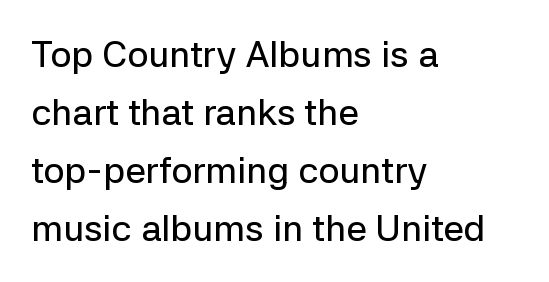
{"serif": "no", "italic": "no", "width": "normal", "stroke_contrast": "low", "x_height": "medium", "monospaced": "no", "underline": "no", "align": "left", "line_spacing": "normal", "line_spacing_ratio": 1.57, "letter_spacing": "normal", "letter_spacing_em": 0.0, "glyph_px": 37}
